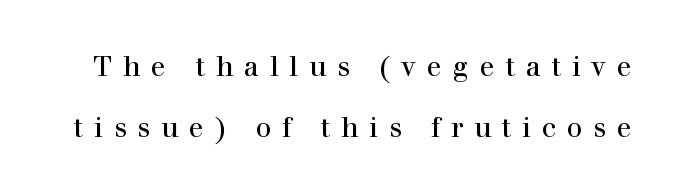
The image shows 27 px text type, upright; set loose line spacing (2.27x), unusually wide letter spacing (+0.41 em), not underlined.
